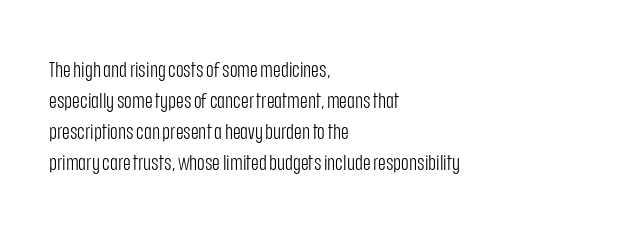
No chunkiness to these letters — they're not bold. The area under the type is left untouched. This rendering uses left alignment, leaving the right contour irregular. The font's upright variant was chosen for this text. Compared with typical body copy, the letter spacing here is the same.
